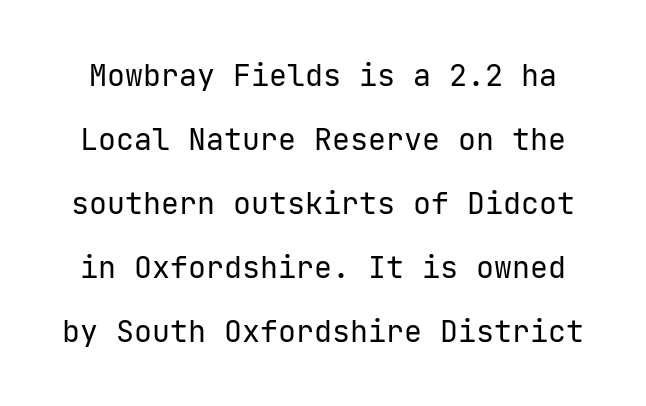
The cut favours lightness, reaching ordinary text weight at its darkest. Vertical strokes here are truly vertical. You could fit nearly another row in the gap between these rows. The rendering shows plain stroke endings on the letterforms — a sans-serif design. Tracking here is standard; glyphs follow each other at the usual distance. Clear beneath every line of the passage.
